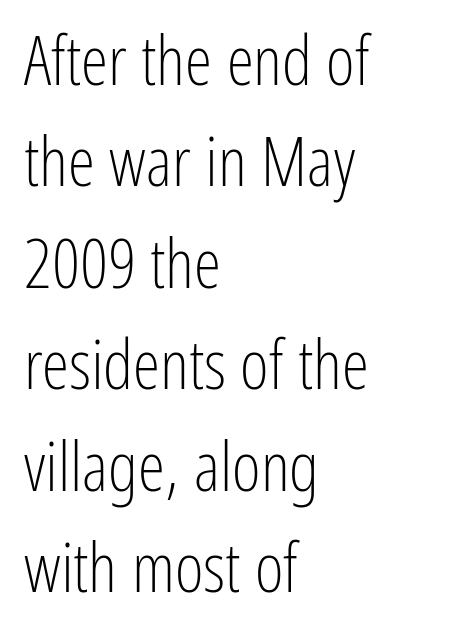
The image shows 69 px light, condensed sans-serif type, upright; set left-aligned, normal line spacing (1.47x), normal letter spacing, not underlined; low stroke contrast and a medium x-height.
